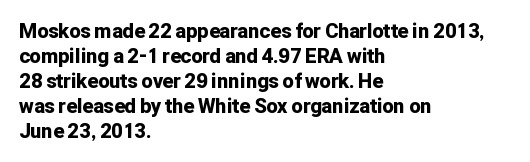
{"italic": "no", "bold": "yes", "underline": "no", "align": "left", "line_spacing": "normal", "line_spacing_ratio": 1.25, "letter_spacing": "normal", "letter_spacing_em": 0.0, "glyph_px": 20}
